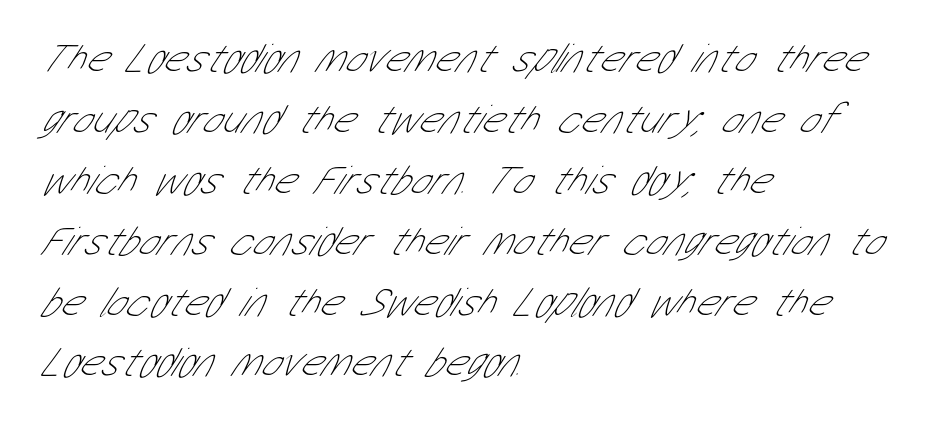
{"serif": "no", "bold": "no", "weight": "thin", "width": "condensed", "stroke_contrast": "low", "x_height": "medium", "monospaced": "no", "underline": "no", "align": "left", "line_spacing": "normal", "line_spacing_ratio": 1.45, "letter_spacing": "normal", "letter_spacing_em": 0.0, "glyph_px": 42}
